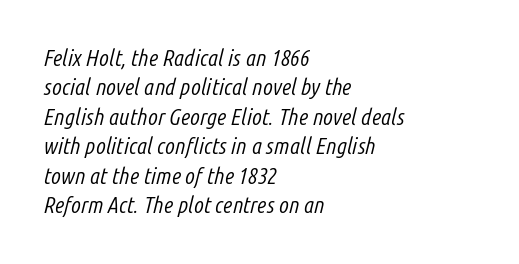
{"italic": "yes", "lean": "right", "slant_degrees": 14, "bold": "no", "underline": "no", "align": "left", "line_spacing": "normal", "line_spacing_ratio": 1.28, "letter_spacing": "normal", "letter_spacing_em": 0.0, "glyph_px": 23}
